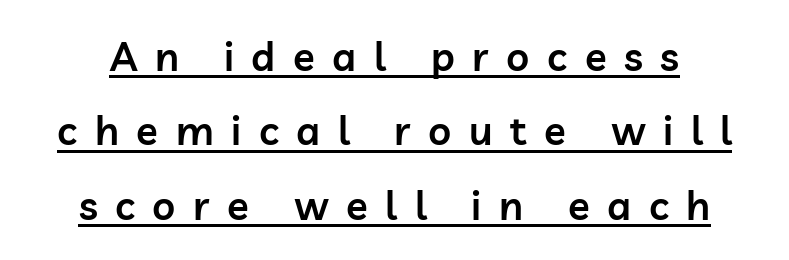
The image shows 40 px semibold sans-serif type, upright; set line spacing 1.86x, unusually wide letter spacing (+0.44 em), underlined; low stroke contrast and a medium x-height.
